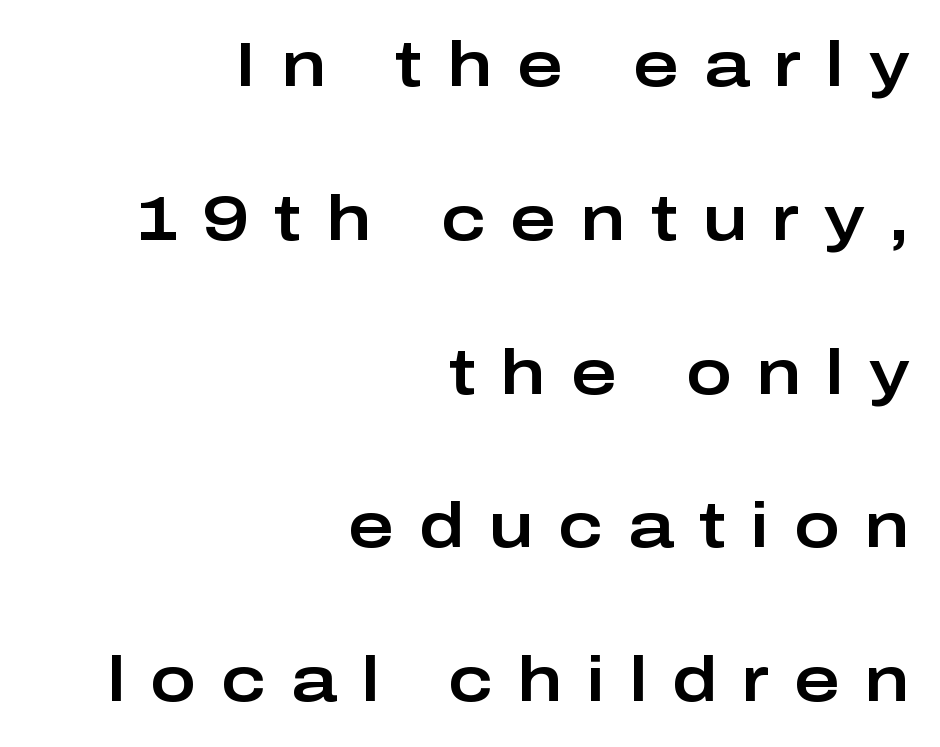
Q: Is the text italic (slanted)? A: No, it is upright.
Q: Is the typeface a serif or a sans-serif typeface? A: Sans-serif.
Q: Is the text underlined? A: No.
Q: How is the paragraph aligned? A: Right-aligned.
Q: Is the spacing between letters normal or unusually wide? A: Unusually wide.
Q: Is the spacing between lines tight, normal or loose? A: Loose.
Q: Width (condensed, normal, or wide)? A: Wide.
Q: Stroke contrast? A: Low.
Q: x-height? A: Medium.
Q: Monospaced? A: No.
